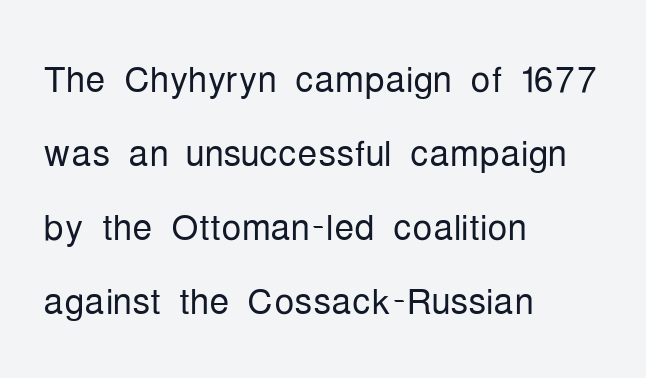
The image shows 50 px light, condensed sans-serif type, upright; set left-aligned, normal line spacing (1.48x), normal letter spacing, not underlined; low stroke contrast and a medium x-height.
